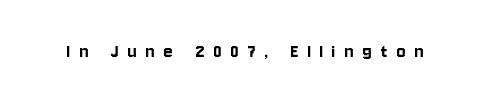
{"italic": "no", "underline": "no", "letter_spacing": "wide", "letter_spacing_em": 0.43, "glyph_px": 21}
